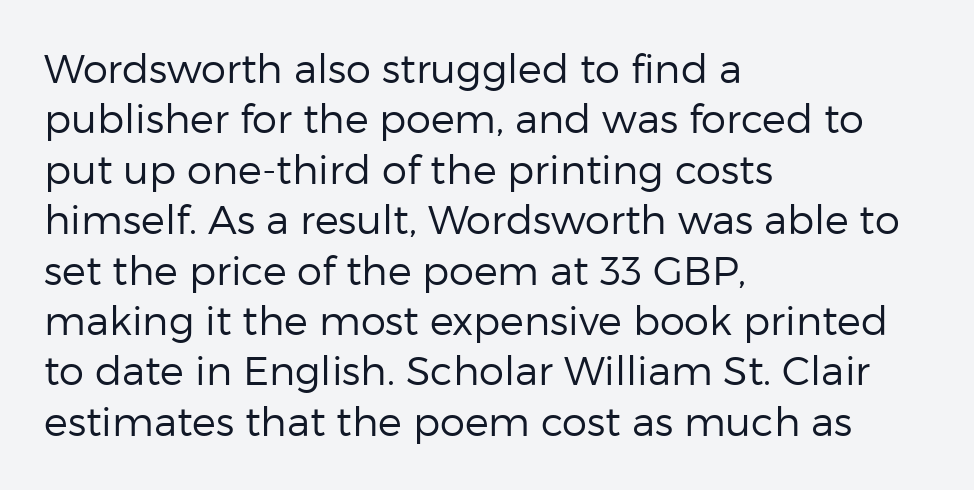
Q: Is the text bold? A: No.
Q: Is the text italic (slanted)? A: No, it is upright.
Q: Is the typeface a serif or a sans-serif typeface? A: Sans-serif.
Q: Is the text underlined? A: No.
Q: How is the paragraph aligned? A: Left-aligned.
Q: Is the spacing between letters normal or unusually wide? A: Normal.
Q: Is the spacing between lines tight, normal or loose? A: Normal.
Q: Width (condensed, normal, or wide)? A: Normal.
Q: Stroke contrast? A: Low.
Q: x-height? A: Medium.
Q: Monospaced? A: No.
